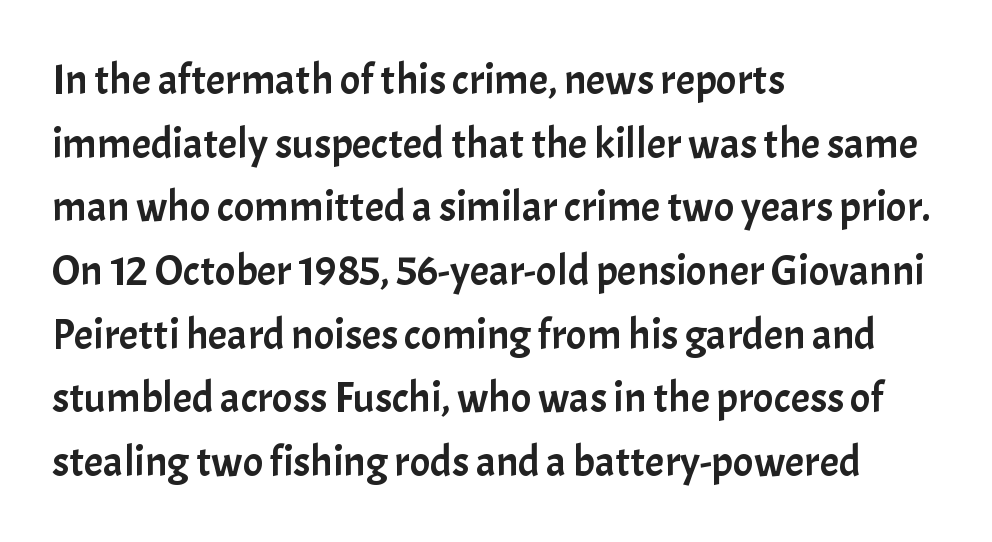
{"serif": "no", "italic": "no", "width": "normal", "stroke_contrast": "low", "x_height": "medium", "monospaced": "no", "underline": "no", "align": "left", "line_spacing": "normal", "line_spacing_ratio": 1.48, "letter_spacing": "normal", "letter_spacing_em": 0.0, "glyph_px": 43}
